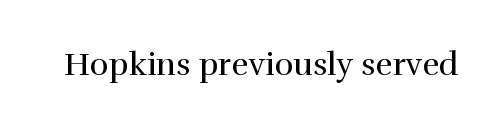
The image shows 32 px regular-weight serif type, upright; set normal letter spacing, not underlined; high stroke contrast and a medium x-height.
